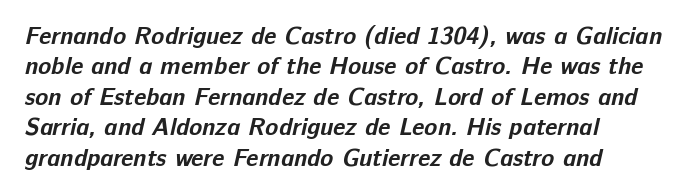
Q: Is the text bold? A: Yes.
Q: Is the text underlined? A: No.
Q: Is the spacing between letters normal or unusually wide? A: Normal.
Q: Is the spacing between lines tight, normal or loose? A: Normal.
